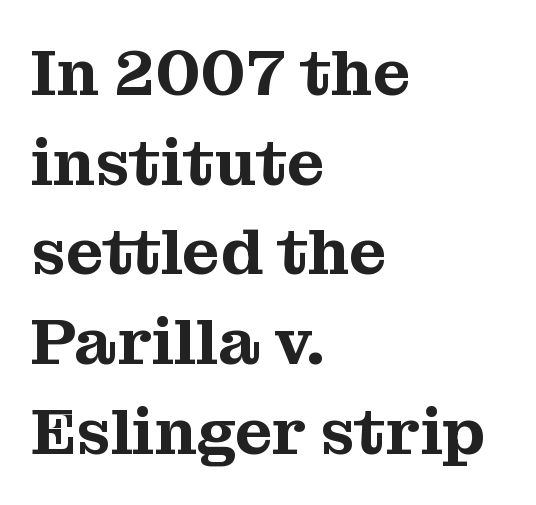
Just letters on the line, the space beneath them empty. Short and long lines alike share a common starting point at left. Every stem runs plumb, perpendicular to the baseline. To sum up the face: it has serifs.
